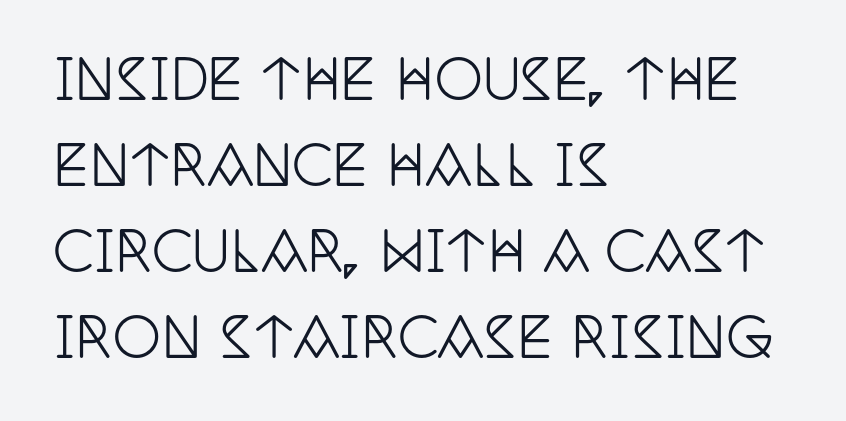
Q: Is the text italic (slanted)? A: No, it is upright.
Q: Is the typeface a serif or a sans-serif typeface? A: Serif.
Q: Is the text underlined? A: No.
Q: How is the paragraph aligned? A: Left-aligned.
Q: Is the spacing between letters normal or unusually wide? A: Normal.
Q: Is the spacing between lines tight, normal or loose? A: Normal.
Q: Width (condensed, normal, or wide)? A: Condensed.
Q: Stroke contrast? A: Low.
Q: x-height? A: Large.
Q: Monospaced? A: No.
